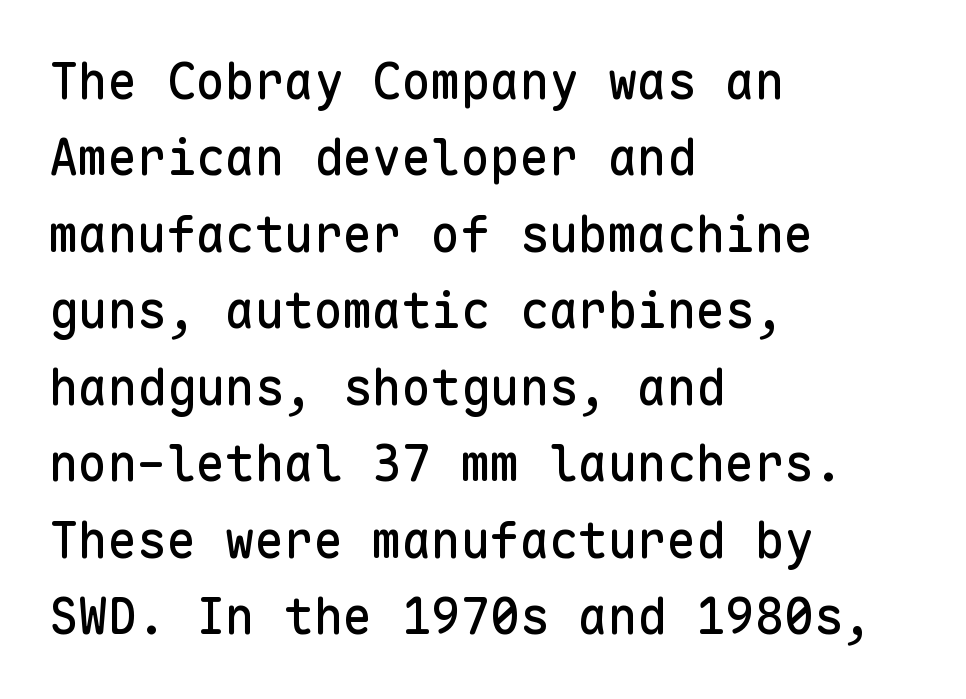
The lettering holds an erect, upright posture throughout. The foot of each line stays bare and open. Does the type have serifs? No, each stem ends abruptly. Evenly set lines give the paragraph a standard silhouette. Spacing between characters is what you'd get straight out of the box.
